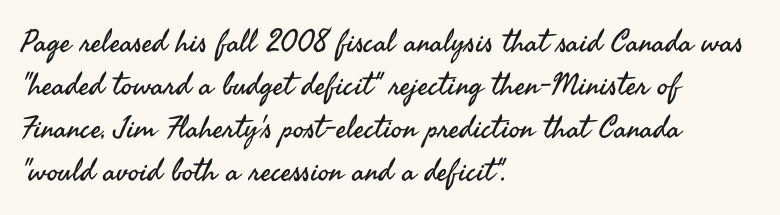
Q: Is the text bold? A: No.
Q: Is the text italic (slanted)? A: Yes.
Q: Is the typeface a serif or a sans-serif typeface? A: Sans-serif.
Q: Is the text underlined? A: No.
Q: How is the paragraph aligned? A: Left-aligned.
Q: Is the spacing between letters normal or unusually wide? A: Normal.
Q: Is the spacing between lines tight, normal or loose? A: Normal.
Q: Width (condensed, normal, or wide)? A: Normal.
Q: Stroke contrast? A: Medium.
Q: x-height? A: Small.
Q: Monospaced? A: No.
